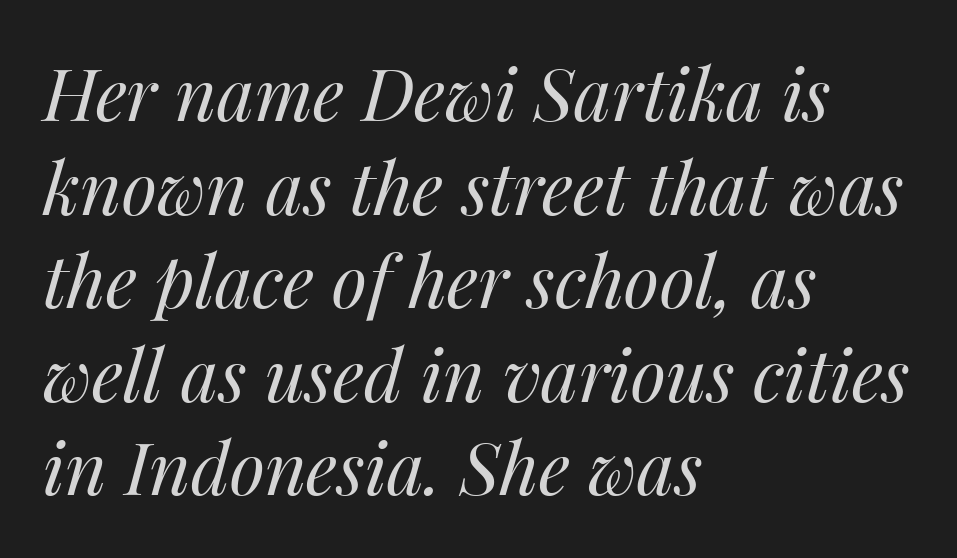
Q: Is the text bold? A: No.
Q: Is the text italic (slanted)? A: Yes, it leans right by about 14 degrees.
Q: Is the text underlined? A: No.
Q: How is the paragraph aligned? A: Left-aligned.
Q: Is the spacing between letters normal or unusually wide? A: Normal.
Q: Is the spacing between lines tight, normal or loose? A: Normal.
Q: Width (condensed, normal, or wide)? A: Normal.
Q: Stroke contrast? A: Medium.
Q: x-height? A: Medium.
Q: Monospaced? A: No.
